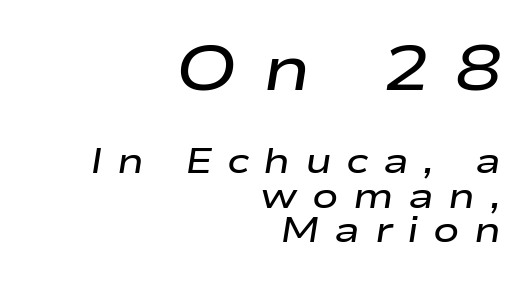
These lines are rendered in a variable-pitch font. This rendering uses right alignment, leaving the left contour irregular. Line spacing here is tight. The rendering applies a slant to the glyphs. Emphasis by weight is partial: semibold.
